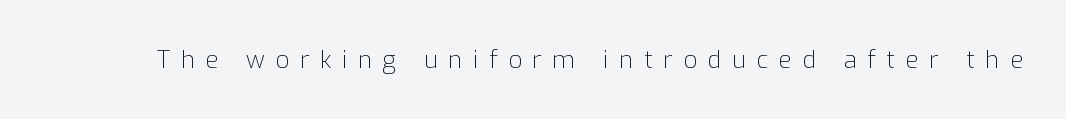
The passage shown is not underscored anywhere. Every stem runs plumb, perpendicular to the baseline. Weight class: somewhere from thin through regular. Is the letter spacing exaggerated? Yes — the characters are pushed far apart.
